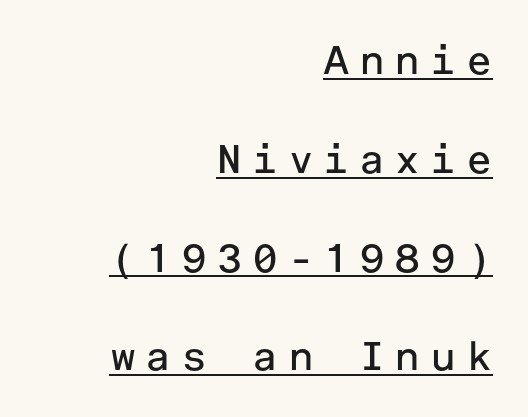
The image shows 40 px regular-weight sans-serif type, upright; set right-aligned, loose line spacing (2.47x), unusually wide letter spacing (+0.23 em), underlined; low stroke contrast and a medium x-height.
